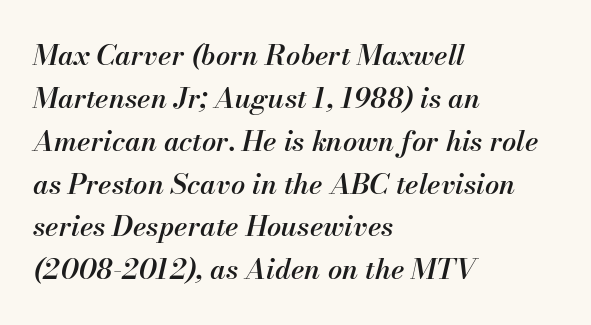
The paragraph shown leans on its left margin. The foot of each line stays bare and open. This is the in-between weight designers call semibold or demi. The letterforms sit shoulder to shoulder at normal distance. Tall strokes in this sample are angled rather than plumb. Is this a fixed-width face? No — the glyphs have proportional, varying widths.
